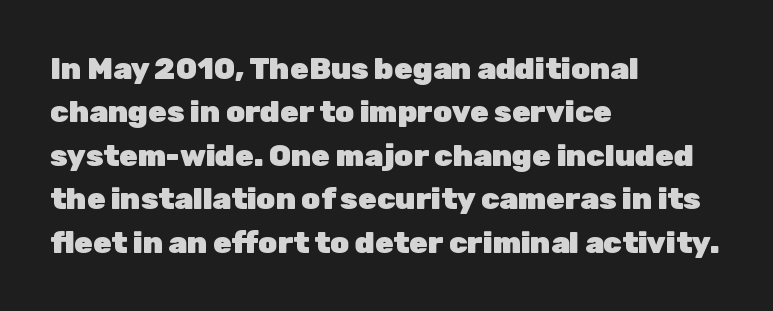
{"serif": "no", "italic": "no", "bold": "yes", "weight": "heavy", "width": "normal", "stroke_contrast": "low", "x_height": "medium", "monospaced": "no", "underline": "no", "align": "left", "line_spacing": "normal", "line_spacing_ratio": 1.45, "letter_spacing": "normal", "letter_spacing_em": 0.0, "glyph_px": 30}
